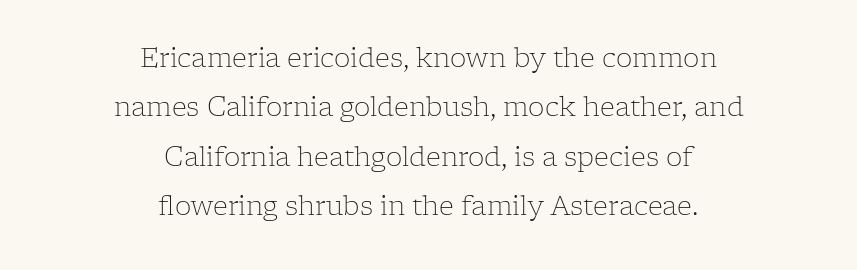
The image shows 26 px text type, upright; set centered, loose line spacing (1.9x), normal letter spacing, not underlined.
